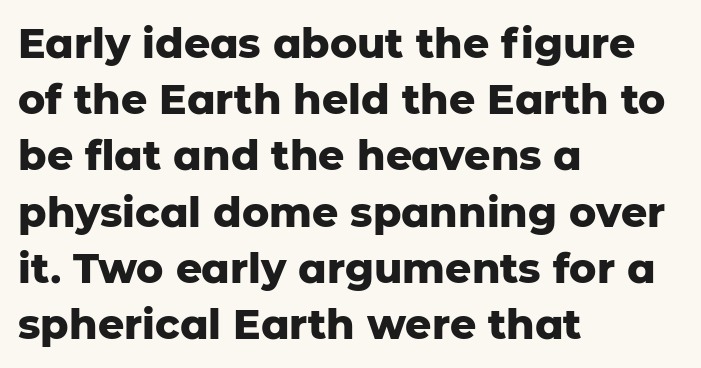
The image shows 41 px heavy sans-serif type, upright; set left-aligned, normal line spacing (1.37x), normal letter spacing, not underlined; low stroke contrast and a medium x-height.
